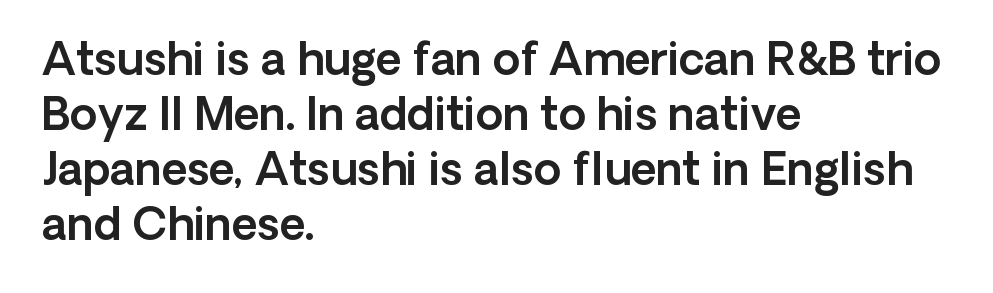
{"serif": "no", "italic": "no", "width": "normal", "x_height": "medium", "monospaced": "no", "underline": "no", "align": "left", "line_spacing": "normal", "line_spacing_ratio": 1.25, "letter_spacing": "normal", "letter_spacing_em": 0.0, "glyph_px": 44}
